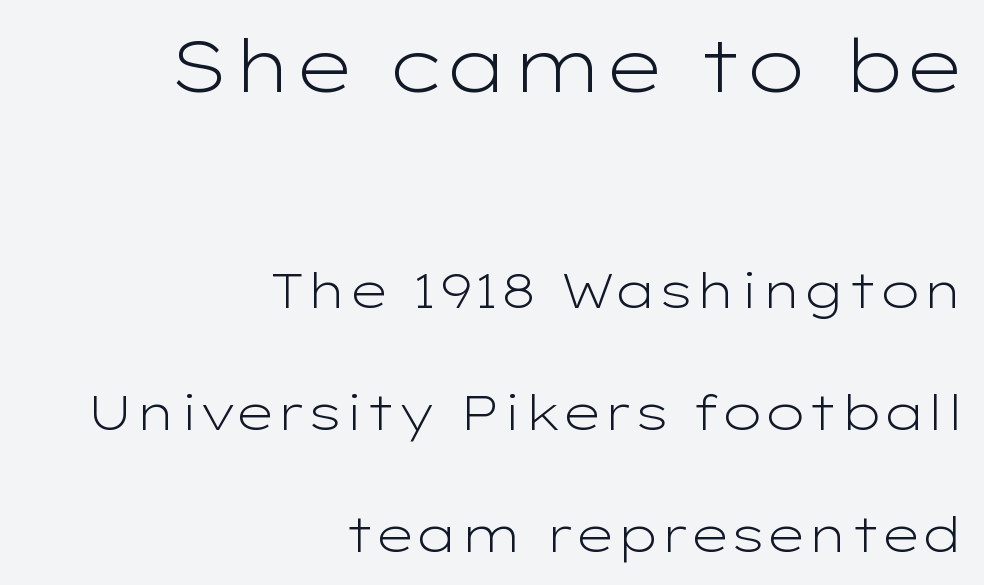
{"serif": "no", "italic": "no", "bold": "no", "weight": "light", "width": "wide", "stroke_contrast": "low", "x_height": "medium", "monospaced": "no", "underline": "no", "align": "right", "line_spacing": "loose", "line_spacing_ratio": 2.49, "letter_spacing": "normal", "letter_spacing_em": 0.0, "larger_block": "first", "size_ratio": 1.49, "glyph_px": 73}
